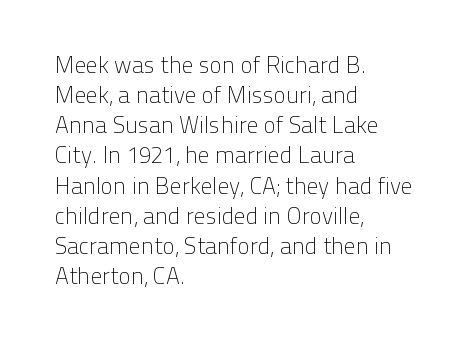
Q: Is the text bold? A: No.
Q: Is the text italic (slanted)? A: No, it is upright.
Q: Is the text underlined? A: No.
Q: How is the paragraph aligned? A: Left-aligned.
Q: Is the spacing between letters normal or unusually wide? A: Normal.
Q: Is the spacing between lines tight, normal or loose? A: Normal.
